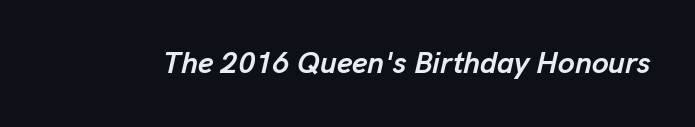
Q: Is the text bold? A: Yes.
Q: Is the text italic (slanted)? A: Yes, it leans right by about 13 degrees.
Q: Is the text underlined? A: No.
Q: Is the spacing between letters normal or unusually wide? A: Normal.
Q: Width (condensed, normal, or wide)? A: Normal.
Q: Stroke contrast? A: Low.
Q: x-height? A: Medium.
Q: Monospaced? A: No.
